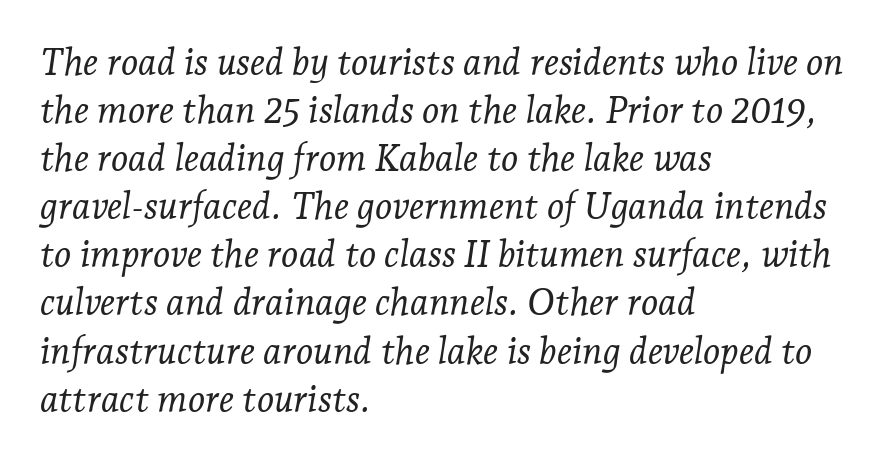
The font's italic variant was chosen for this text. The tracking reads as untouched default to a designer's eye. Baseline-to-baseline distance is the conventional proportion of letter height. Does the type have serifs? Yes, each stem ends in a small foot. The font sits on the lighter half of the weight spectrum, regular included. These lines stack with their left ends in a neat column.
